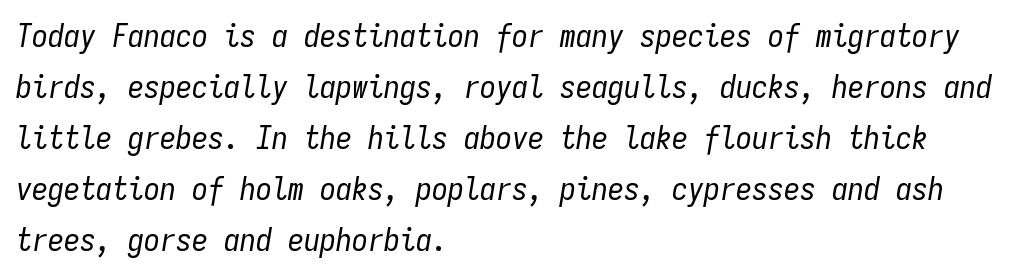
The image shows 32 px regular-weight, condensed type, italic (leaning right), monospaced; set left-aligned, normal line spacing (1.59x), normal letter spacing, not underlined; low stroke contrast and a medium x-height.
